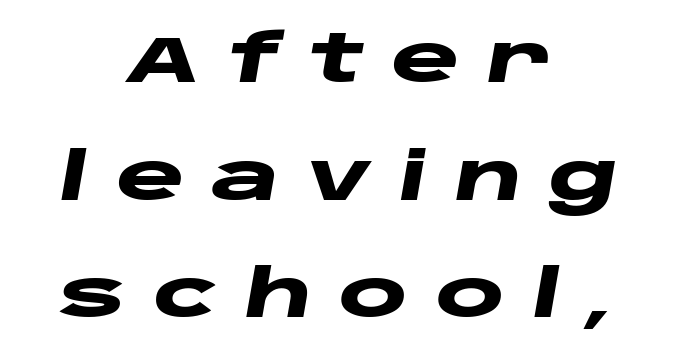
Q: Is the text bold? A: Yes.
Q: Is the text italic (slanted)? A: Yes, it leans right by about 10 degrees.
Q: Is the text underlined? A: No.
Q: How is the paragraph aligned? A: Centered.
Q: Is the spacing between letters normal or unusually wide? A: Unusually wide.
Q: Width (condensed, normal, or wide)? A: Wide.
Q: Stroke contrast? A: Low.
Q: x-height? A: Large.
Q: Monospaced? A: No.
